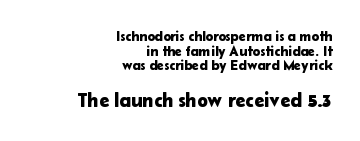
{"italic": "no", "underline": "no", "align": "right", "line_spacing": "tight", "line_spacing_ratio": 1.05, "letter_spacing": "normal", "letter_spacing_em": 0.0, "larger_block": "second", "size_ratio": 1.43, "glyph_px": 20}
